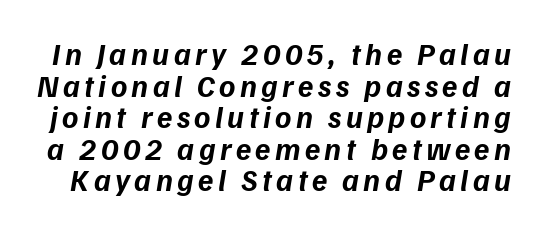
The image shows 31 px bold sans-serif type; set tight line spacing (1.02x), not underlined; low stroke contrast and a medium x-height.
